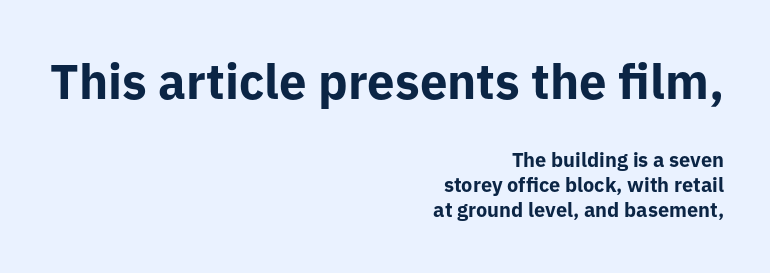
{"serif": "no", "italic": "no", "bold": "yes", "weight": "bold", "width": "normal", "stroke_contrast": "low", "x_height": "medium", "monospaced": "no", "underline": "no", "align": "right", "line_spacing_ratio": 1.23, "letter_spacing": "normal", "letter_spacing_em": 0.0, "larger_block": "first", "size_ratio": 2.45, "glyph_px": 49}
